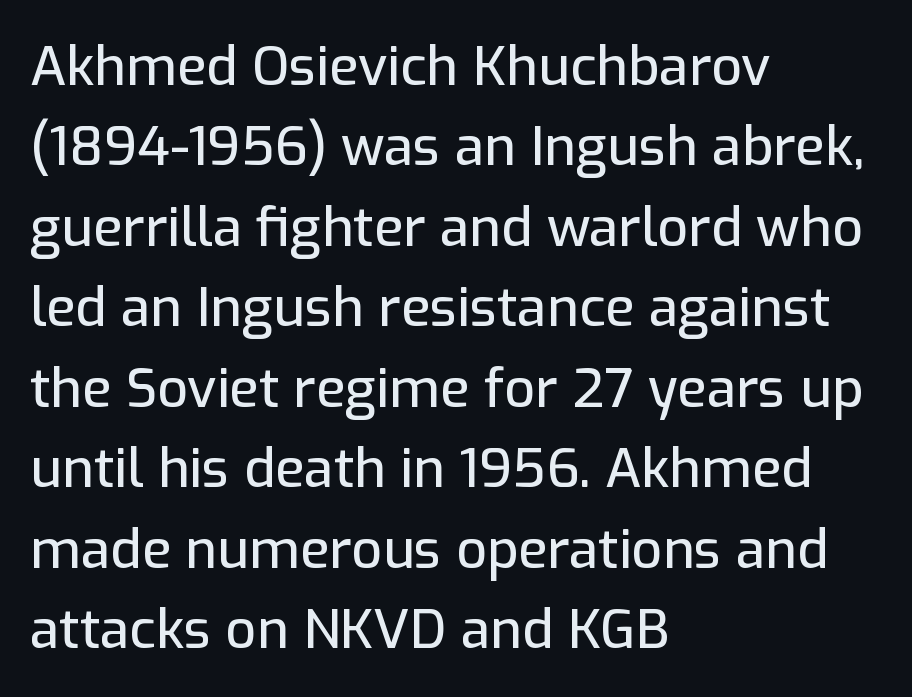
Q: Is the text italic (slanted)? A: No, it is upright.
Q: Is the typeface a serif or a sans-serif typeface? A: Sans-serif.
Q: Is the text underlined? A: No.
Q: How is the paragraph aligned? A: Left-aligned.
Q: Is the spacing between letters normal or unusually wide? A: Normal.
Q: Is the spacing between lines tight, normal or loose? A: Normal.
Q: Width (condensed, normal, or wide)? A: Normal.
Q: Stroke contrast? A: Low.
Q: x-height? A: Medium.
Q: Monospaced? A: No.
